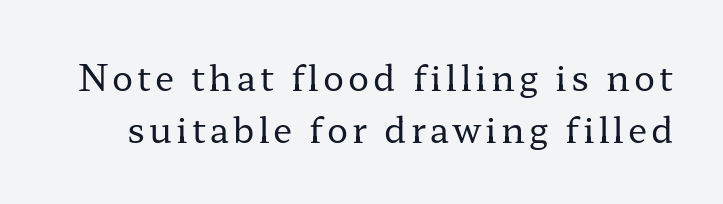
Note the varied advance widths — an 'i' is clearly narrower than an 'm'. Reading down the column, the eye jumps a familiar distance to each next line. The passage shown is not underscored anywhere. If you drew a line through each stem, it would be perfectly vertical. Is this a sans? No — the strokes have serifs. No letter is thick-stroked: the sample isn't bold.
